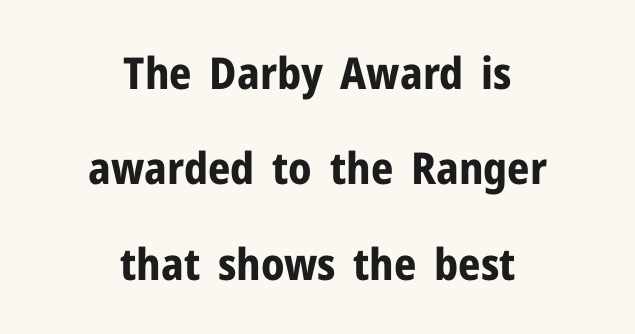
Q: Is the text bold? A: Yes.
Q: Is the text italic (slanted)? A: No, it is upright.
Q: Is the typeface a serif or a sans-serif typeface? A: Sans-serif.
Q: Is the text underlined? A: No.
Q: How is the paragraph aligned? A: Centered.
Q: Is the spacing between letters normal or unusually wide? A: Normal.
Q: Is the spacing between lines tight, normal or loose? A: Loose.
Q: Width (condensed, normal, or wide)? A: Normal.
Q: Stroke contrast? A: Low.
Q: x-height? A: Medium.
Q: Monospaced? A: No.
